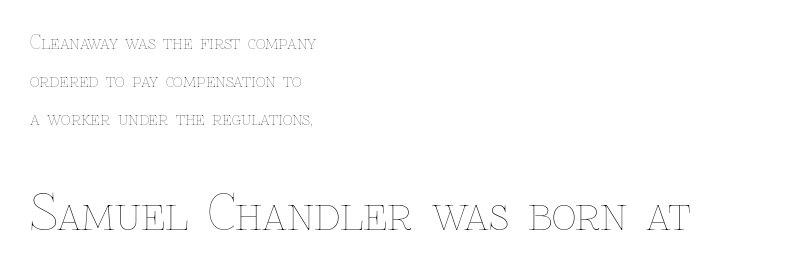
{"italic": "no", "bold": "no", "weight": "thin", "width": "normal", "stroke_contrast": "low", "x_height": "medium", "monospaced": "no", "underline": "no", "align": "left", "line_spacing": "loose", "line_spacing_ratio": 1.99, "letter_spacing": "normal", "letter_spacing_em": 0.0, "larger_block": "second", "size_ratio": 2.53, "glyph_px": 48}
